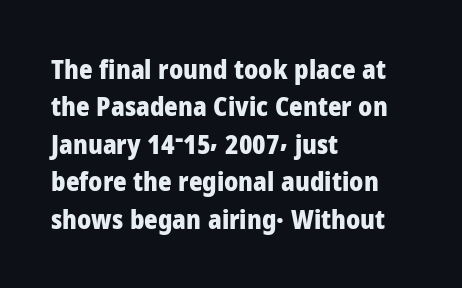
{"italic": "no", "bold": "yes", "underline": "no", "align": "left", "line_spacing": "normal", "line_spacing_ratio": 1.44, "letter_spacing": "normal", "letter_spacing_em": 0.0, "glyph_px": 26}
